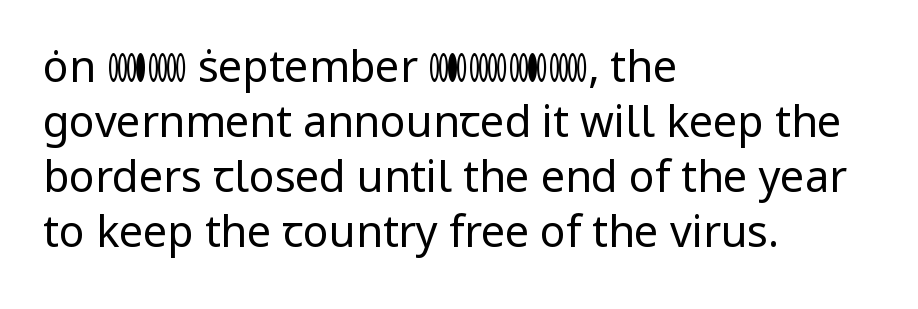
The image shows 43 px regular-weight sans-serif type, upright; set left-aligned, normal line spacing (1.28x), normal letter spacing, not underlined; low stroke contrast and a medium x-height.
